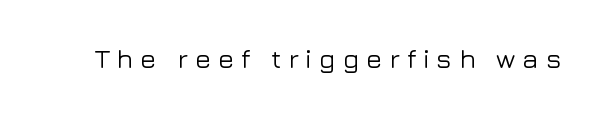
Q: Is the text italic (slanted)? A: No, it is upright.
Q: Is the text underlined? A: No.
Q: Is the spacing between letters normal or unusually wide? A: Unusually wide.
